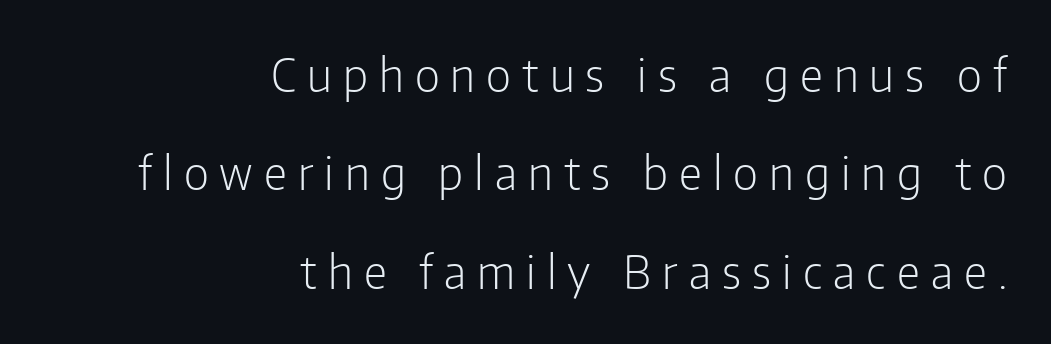
The image shows 46 px light, condensed sans-serif type, upright; set right-aligned, loose line spacing (2.14x), unusually wide letter spacing (+0.24 em), not underlined; low stroke contrast and a medium x-height.
